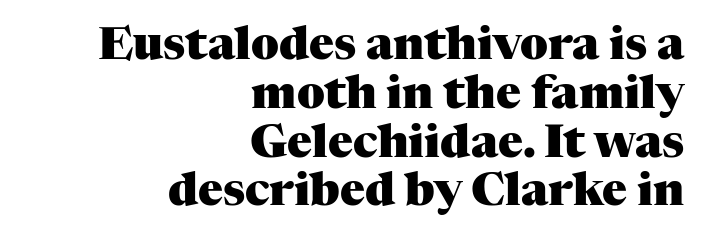
The image shows 46 px heavy serif type, upright; set right-aligned, tight line spacing (1.06x), normal letter spacing, not underlined; medium stroke contrast and a medium x-height.
